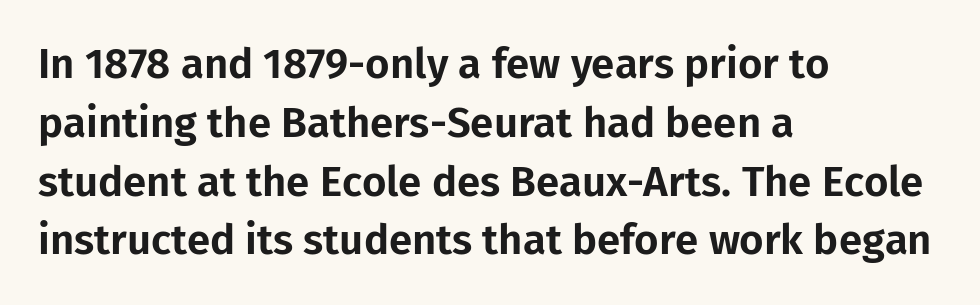
Q: Is the text italic (slanted)? A: No, it is upright.
Q: Is the typeface a serif or a sans-serif typeface? A: Sans-serif.
Q: Is the text underlined? A: No.
Q: How is the paragraph aligned? A: Left-aligned.
Q: Is the spacing between letters normal or unusually wide? A: Normal.
Q: Is the spacing between lines tight, normal or loose? A: Normal.
Q: Width (condensed, normal, or wide)? A: Normal.
Q: Stroke contrast? A: Low.
Q: x-height? A: Medium.
Q: Monospaced? A: No.
